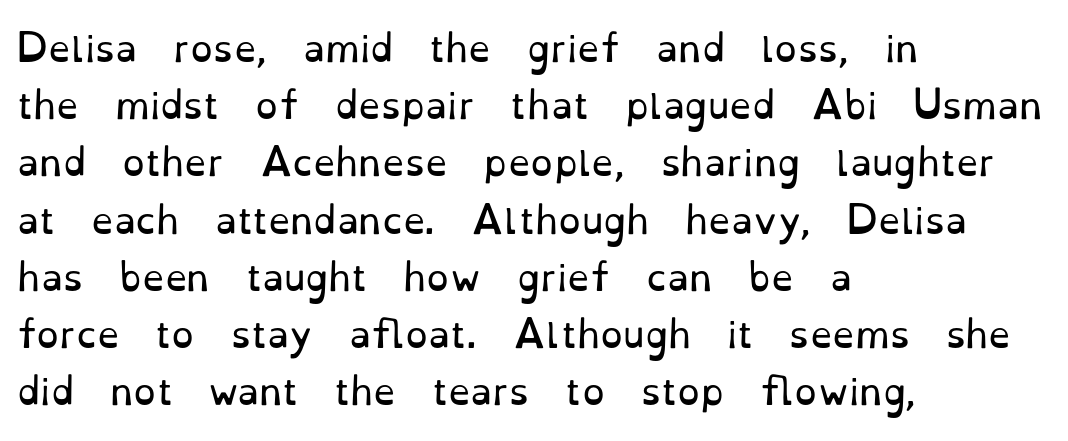
Q: Is the text bold? A: No.
Q: Is the text italic (slanted)? A: No, it is upright.
Q: Is the typeface a serif or a sans-serif typeface? A: Sans-serif.
Q: Is the text underlined? A: No.
Q: How is the paragraph aligned? A: Left-aligned.
Q: Is the spacing between letters normal or unusually wide? A: Normal.
Q: Is the spacing between lines tight, normal or loose? A: Normal.
Q: Width (condensed, normal, or wide)? A: Normal.
Q: Stroke contrast? A: Low.
Q: x-height? A: Small.
Q: Monospaced? A: No.
